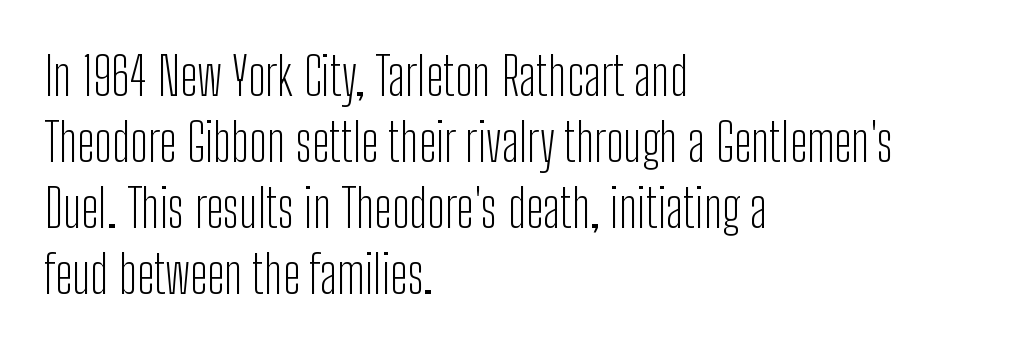
{"serif": "no", "italic": "no", "bold": "no", "weight": "light", "width": "condensed", "stroke_contrast": "low", "x_height": "medium", "monospaced": "no", "underline": "no", "align": "left", "line_spacing": "normal", "line_spacing_ratio": 1.27, "letter_spacing": "normal", "letter_spacing_em": 0.0, "glyph_px": 52}
